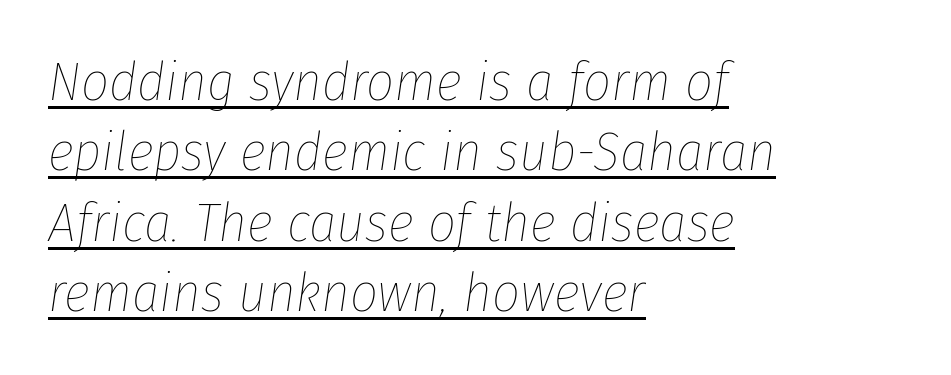
Q: Is the text bold? A: No.
Q: Is the text italic (slanted)? A: Yes, it leans right by about 8 degrees.
Q: Is the text underlined? A: Yes.
Q: How is the paragraph aligned? A: Left-aligned.
Q: Is the spacing between letters normal or unusually wide? A: Normal.
Q: Is the spacing between lines tight, normal or loose? A: Normal.
Q: Width (condensed, normal, or wide)? A: Condensed.
Q: Stroke contrast? A: Low.
Q: x-height? A: Medium.
Q: Monospaced? A: No.
